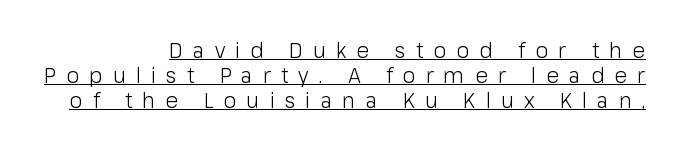
Italic? Not at all — the glyphs are vertical. Is the type heavy? It reads as light-to-regular instead. Short note: letters widely spaced. Somebody hit Ctrl+U on this one — the words are underlined. Line ends are locked; line starts wander.
